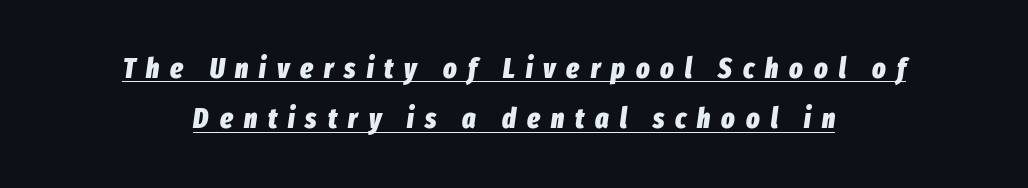
Between one letter and the next there's a generous, obvious gap. Think of a printed novel: that variable character pitch is what you see here. Compared with an ordinary text face, these strokes are far heavier — a full bold. Notice how the stems are inclined rather than vertical — that's the hallmark of italics.
